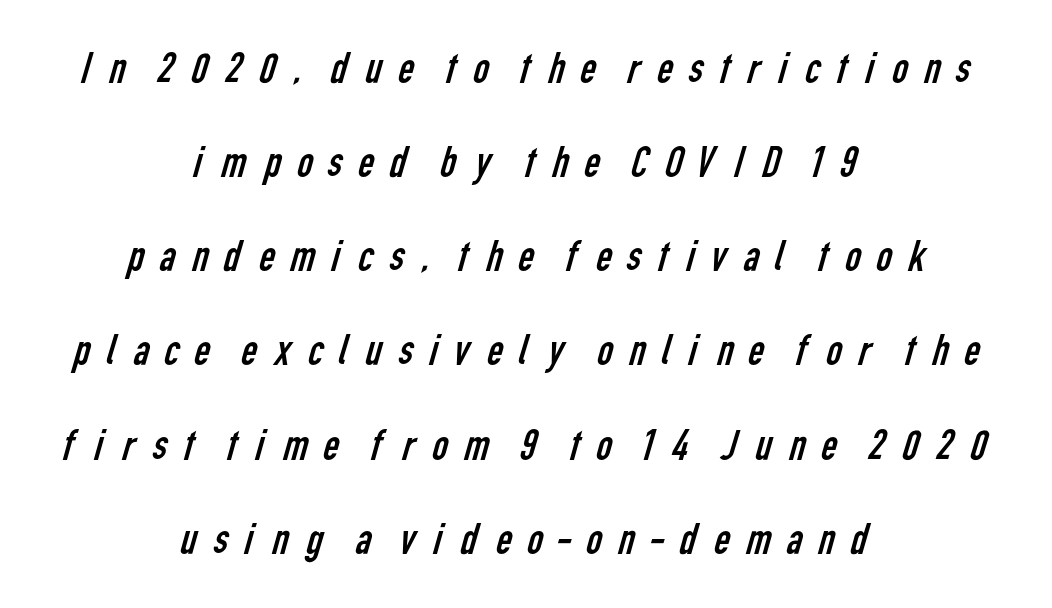
Q: Is the text bold? A: No.
Q: Is the typeface a serif or a sans-serif typeface? A: Sans-serif.
Q: Is the text underlined? A: No.
Q: How is the paragraph aligned? A: Centered.
Q: Is the spacing between letters normal or unusually wide? A: Unusually wide.
Q: Is the spacing between lines tight, normal or loose? A: Loose.
Q: Width (condensed, normal, or wide)? A: Condensed.
Q: Stroke contrast? A: Low.
Q: x-height? A: Medium.
Q: Monospaced? A: No.
